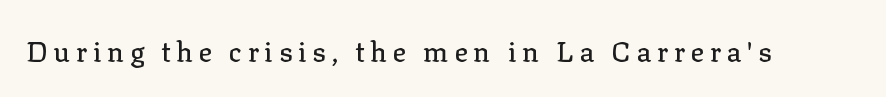
{"serif": "yes", "italic": "no", "width": "normal", "stroke_contrast": "low", "x_height": "medium", "monospaced": "no", "underline": "no", "letter_spacing": "wide", "letter_spacing_em": 0.2, "glyph_px": 28}
